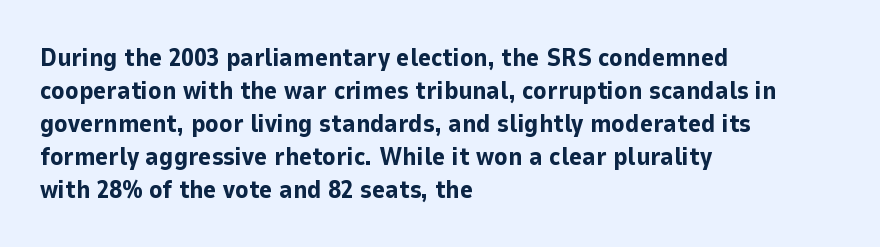
A full-strength bold gives these letters their thick strokes. The gaps between neighbouring characters are ordinary and unremarkable. The lines sit at an ordinary, default distance from one another. Descender tails drop into unmarked territory.
